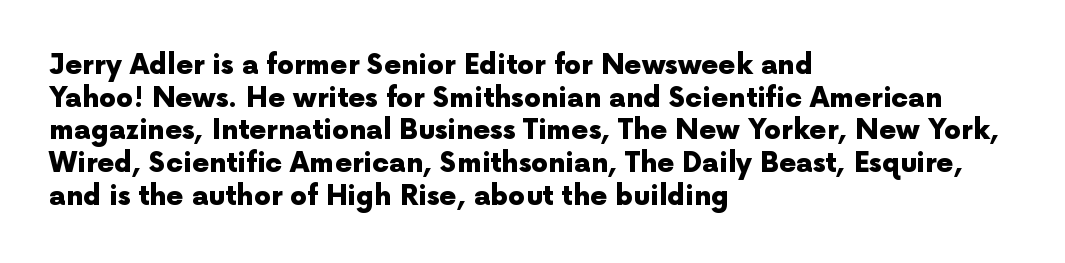
The image shows 27 px bold type, upright; set left-aligned, line spacing 1.21x, normal letter spacing, not underlined.
